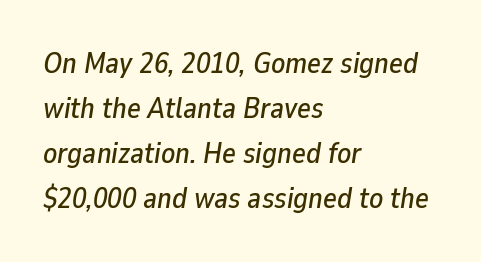
{"italic": "yes", "lean": "right", "slant_degrees": 9, "width": "normal", "stroke_contrast": "low", "x_height": "medium", "monospaced": "no", "underline": "no", "align": "left", "line_spacing": "normal", "line_spacing_ratio": 1.55, "letter_spacing": "normal", "letter_spacing_em": 0.0, "glyph_px": 29}
